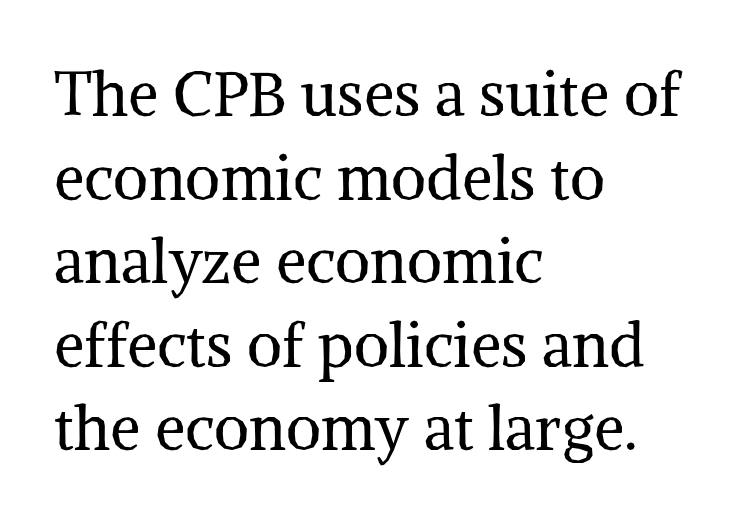
The image shows 61 px regular-weight serif type, upright; set left-aligned, normal line spacing (1.37x), normal letter spacing, not underlined; medium stroke contrast and a medium x-height.
